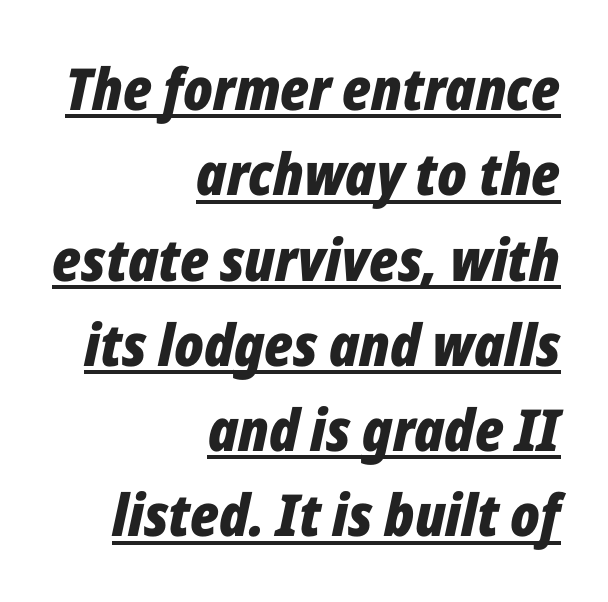
The image shows 58 px bold, condensed type, italic (leaning right); set right-aligned, normal line spacing (1.47x), normal letter spacing, underlined; low stroke contrast and a medium x-height.
